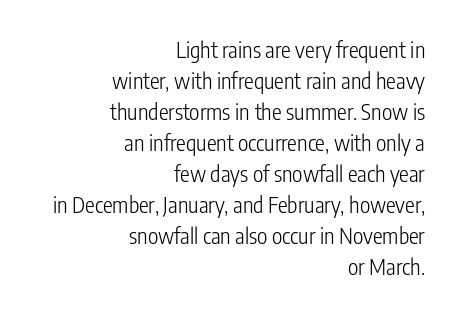
The image shows 22 px text type, upright; set right-aligned, normal line spacing (1.41x), normal letter spacing, not underlined.
